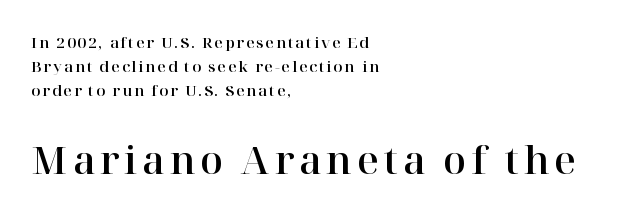
The image shows 38 px serif type, upright; set left-aligned, normal line spacing (1.6x), not underlined; the second (bottom) block is 2.53x larger; high stroke contrast and a medium x-height.
